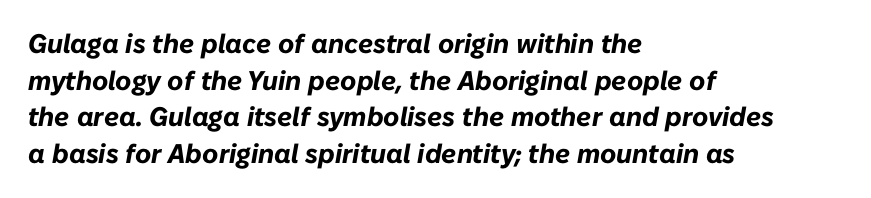
Q: Is the text bold? A: Yes.
Q: Is the text italic (slanted)? A: Yes, it leans right by about 10 degrees.
Q: Is the text underlined? A: No.
Q: How is the paragraph aligned? A: Left-aligned.
Q: Is the spacing between letters normal or unusually wide? A: Normal.
Q: Is the spacing between lines tight, normal or loose? A: Normal.
